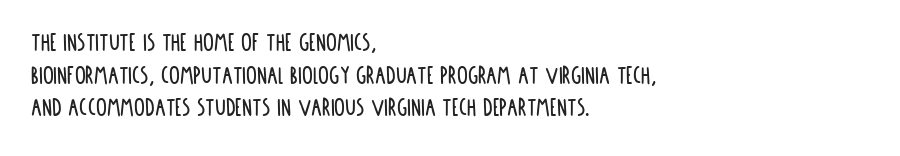
{"italic": "no", "underline": "no", "align": "left", "line_spacing_ratio": 1.21, "letter_spacing": "normal", "letter_spacing_em": 0.0, "glyph_px": 27}
